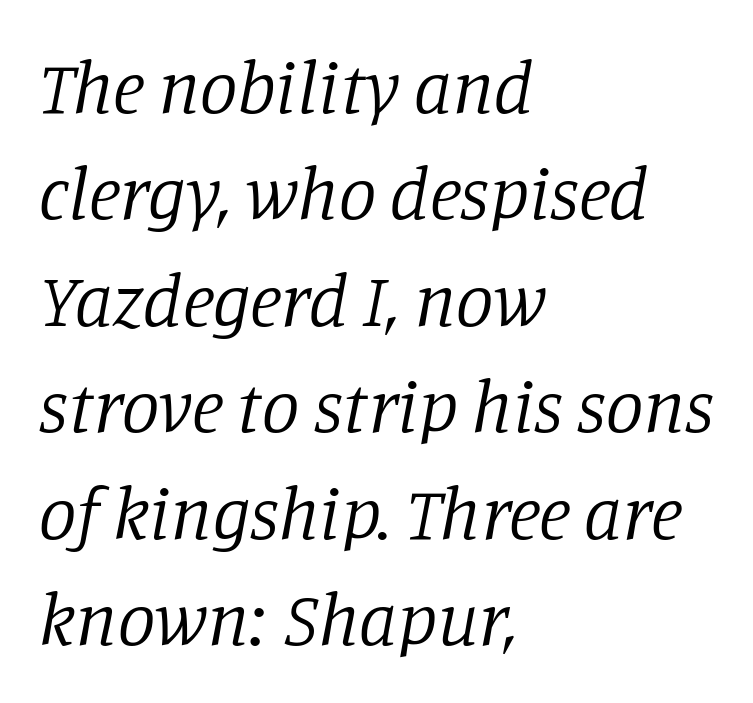
Q: Is the text bold? A: No.
Q: Is the text italic (slanted)? A: Yes, it leans right by about 11 degrees.
Q: Is the typeface a serif or a sans-serif typeface? A: Serif.
Q: Is the text underlined? A: No.
Q: How is the paragraph aligned? A: Left-aligned.
Q: Is the spacing between letters normal or unusually wide? A: Normal.
Q: Is the spacing between lines tight, normal or loose? A: Normal.
Q: Width (condensed, normal, or wide)? A: Normal.
Q: Stroke contrast? A: Low.
Q: x-height? A: Large.
Q: Monospaced? A: No.
